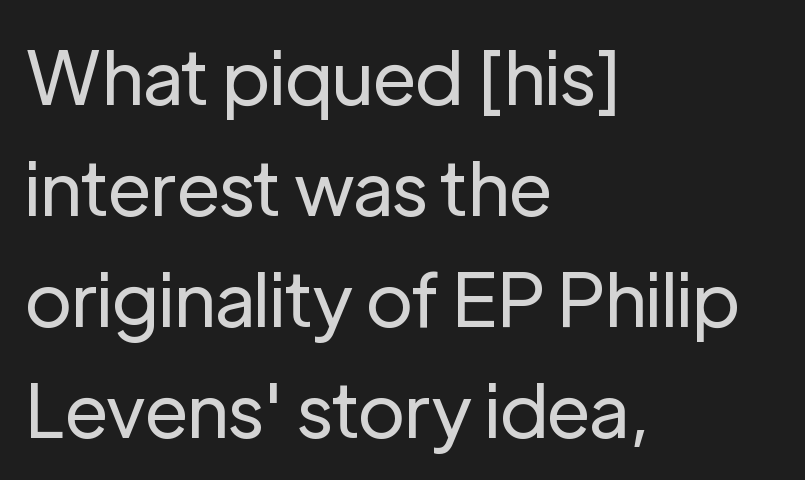
Q: Is the text bold? A: No.
Q: Is the text italic (slanted)? A: No, it is upright.
Q: Is the typeface a serif or a sans-serif typeface? A: Sans-serif.
Q: Is the text underlined? A: No.
Q: How is the paragraph aligned? A: Left-aligned.
Q: Is the spacing between letters normal or unusually wide? A: Normal.
Q: Is the spacing between lines tight, normal or loose? A: Normal.
Q: Width (condensed, normal, or wide)? A: Normal.
Q: Stroke contrast? A: Low.
Q: x-height? A: Medium.
Q: Monospaced? A: No.
